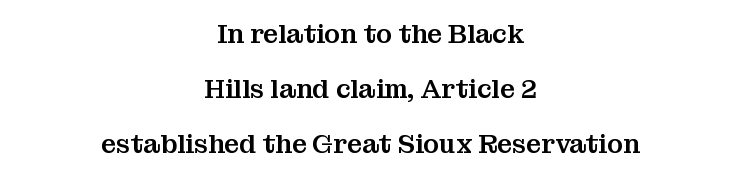
{"italic": "no", "underline": "no", "align": "center", "line_spacing": "loose", "line_spacing_ratio": 2.12, "letter_spacing": "normal", "letter_spacing_em": 0.0, "glyph_px": 26}
